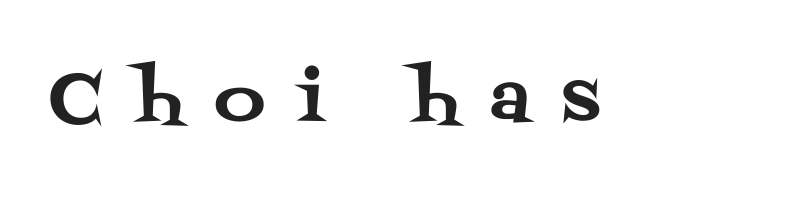
{"serif": "yes", "italic": "no", "width": "normal", "stroke_contrast": "medium", "x_height": "large", "monospaced": "no", "underline": "no", "letter_spacing": "wide", "letter_spacing_em": 0.46, "glyph_px": 70}
